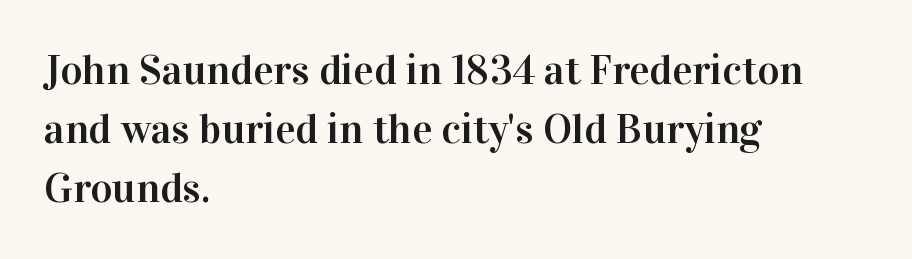
The image shows 42 px serif type, upright; set left-aligned, normal line spacing (1.41x), normal letter spacing, not underlined; high stroke contrast and a medium x-height.
